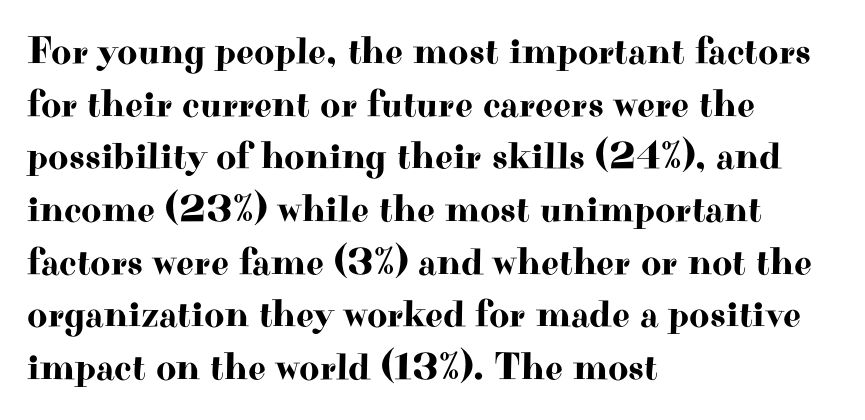
The image shows 39 px wide serif type, upright; set left-aligned, normal line spacing (1.35x), normal letter spacing, not underlined; high stroke contrast and a small x-height.
